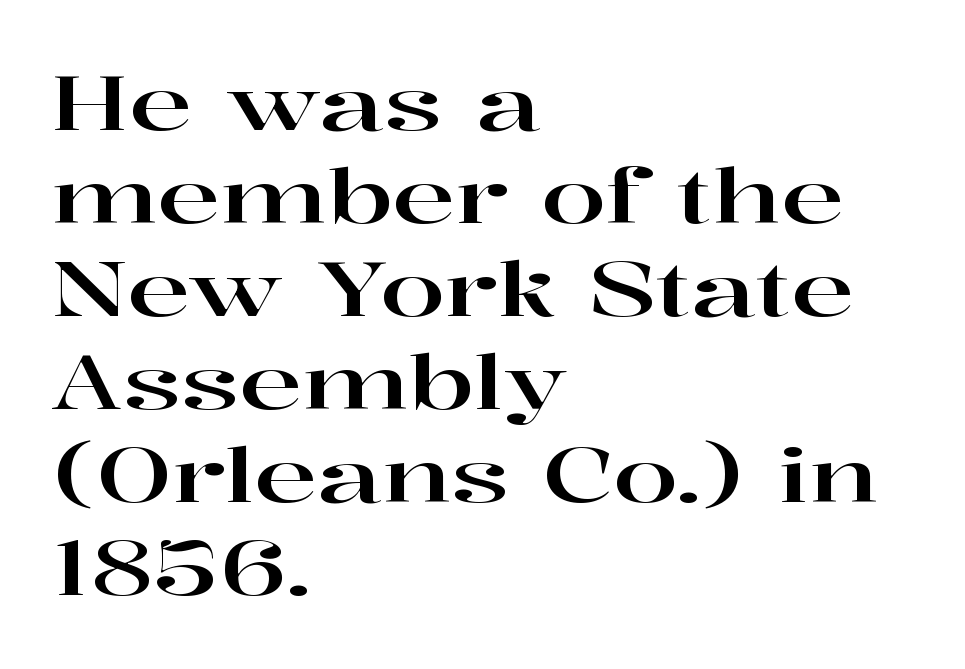
{"serif": "yes", "italic": "no", "width": "wide", "stroke_contrast": "high", "x_height": "medium", "monospaced": "no", "underline": "no", "align": "left", "line_spacing_ratio": 1.24, "letter_spacing": "normal", "letter_spacing_em": 0.0, "glyph_px": 75}
